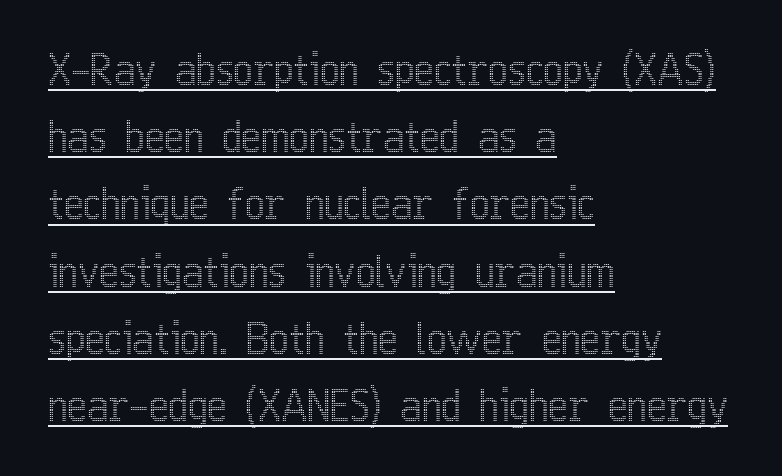
Underline: present. All the whitespace from short lines collects on the right. These lines were composed using upright roman letters. Do the characters align in a grid? No, the font is proportional. How are the letters spaced? Ordinarily, with no added tracking. Horizontal bands of white between lines are of average thickness.
